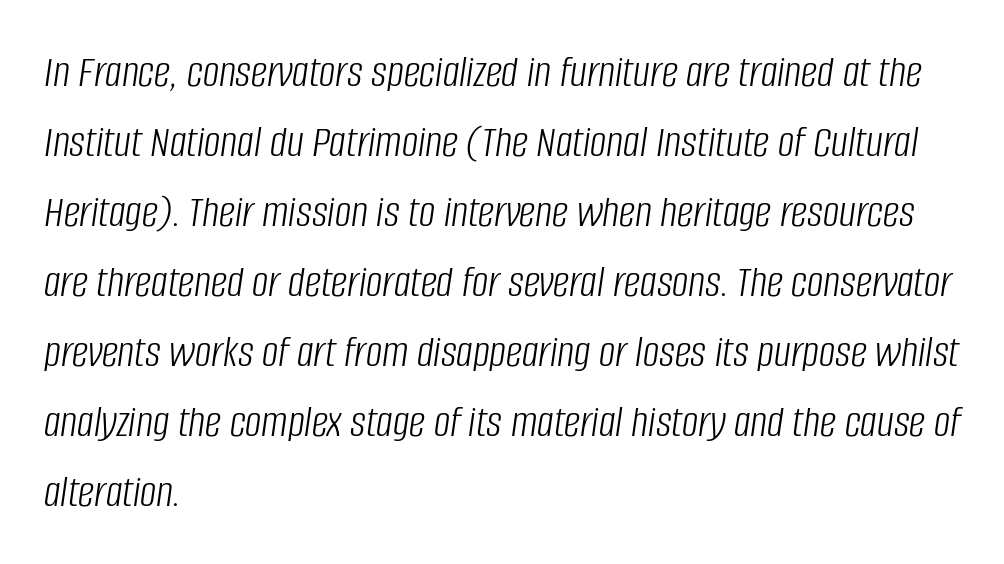
The image shows 46 px light, condensed type, italic (leaning right); set left-aligned, normal line spacing (1.52x), normal letter spacing, not underlined; low stroke contrast and a large x-height.
